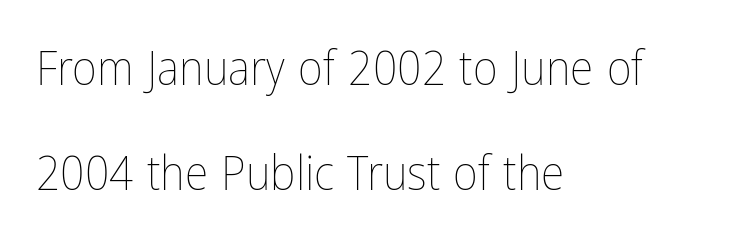
Caption: multi-line text, flush left, ragged right. No chunkiness to these letters — they're not bold. The letters sit at their default tracking, neither squeezed nor spread. Descenders hang freely into open space. The rendering uses natural spacing where letterforms have individual widths. The passage shown stacks its lines with a broad gap.
